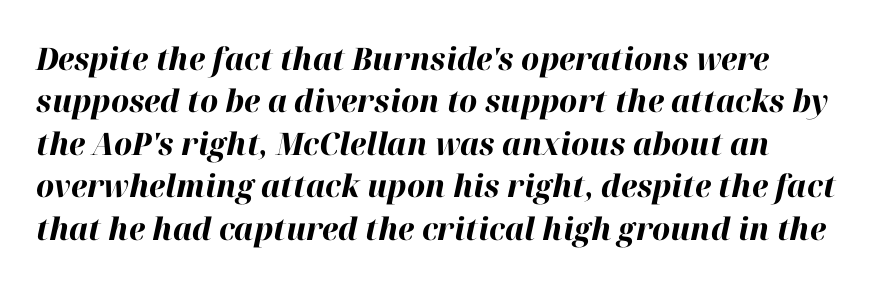
Q: Is the text bold? A: Yes.
Q: Is the text italic (slanted)? A: Yes, it leans right by about 12 degrees.
Q: Is the text underlined? A: No.
Q: Is the spacing between letters normal or unusually wide? A: Normal.
Q: Is the spacing between lines tight, normal or loose? A: Normal.
Q: Width (condensed, normal, or wide)? A: Normal.
Q: Stroke contrast? A: High.
Q: x-height? A: Medium.
Q: Monospaced? A: No.
